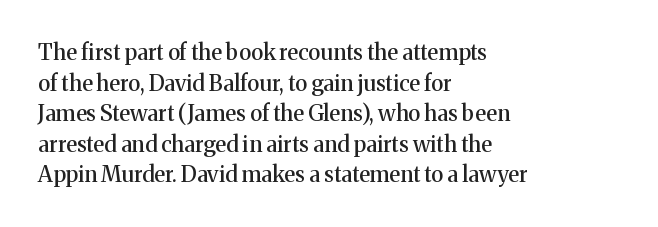
If you drew a line through each stem, it would be perfectly vertical. Honestly, the letter spacing is just normal — you wouldn't notice it. The words here are not underlined. Notice how the passage keeps a crisp vertical edge on the left only. Interline gaps are of average width in this sample.
